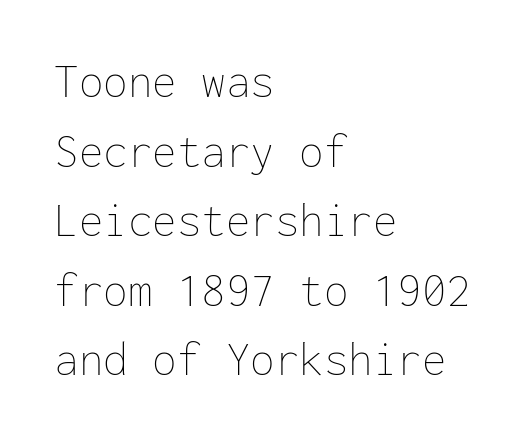
The image shows 49 px thin type, upright, monospaced; set left-aligned, normal line spacing (1.42x), normal letter spacing, not underlined; low stroke contrast and a medium x-height.
